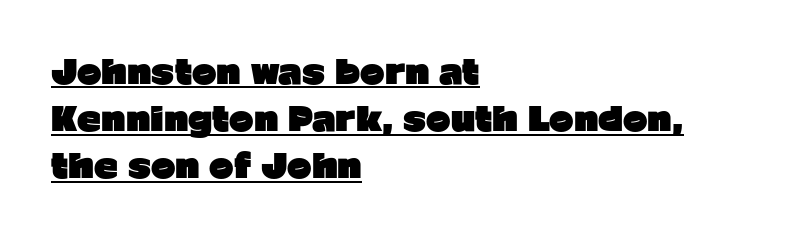
Nobody touched the tracking dial on this one. Observe the absence of serifs on each vertical stroke in this sample. Pretty heavy lettering here — definitely bold. The lines in this sample share a left origin and differ only in where they stop. The string is rendered with underlining switched on. Notice how descenders clear the ascenders below comfortably — that's standard leading.
